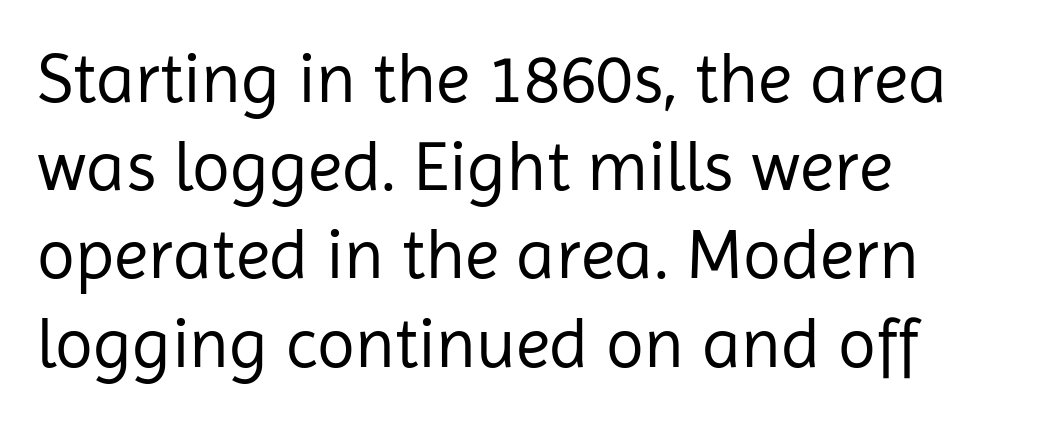
Q: Is the text bold? A: No.
Q: Is the text italic (slanted)? A: No, it is upright.
Q: Is the typeface a serif or a sans-serif typeface? A: Sans-serif.
Q: Is the text underlined? A: No.
Q: How is the paragraph aligned? A: Left-aligned.
Q: Is the spacing between letters normal or unusually wide? A: Normal.
Q: Is the spacing between lines tight, normal or loose? A: Normal.
Q: Width (condensed, normal, or wide)? A: Normal.
Q: Stroke contrast? A: Low.
Q: x-height? A: Medium.
Q: Monospaced? A: No.
